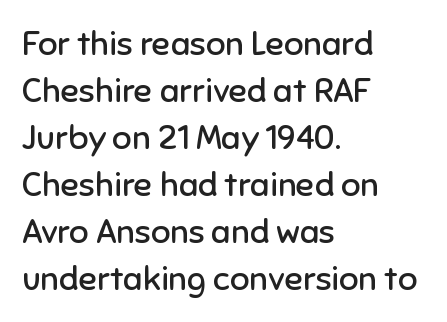
Normally led — the rows are evenly, conventionally spaced. The font is comparable to plain body text, perhaps lighter. You can tell it's not italic because the verticals are truly vertical. Each word holds together tightly as a unit, with standard inter-letter gaps. The rendering uses natural spacing where letterforms have individual widths.
